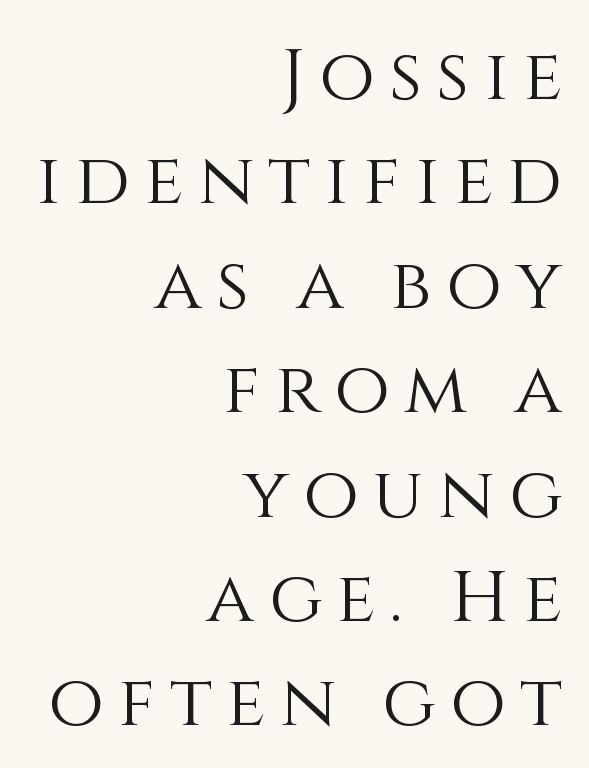
No chunkiness to these letters — they're not bold. Bare-footed words on every line. These lines were composed using upright roman letters. The letters advance in unequal steps, a hallmark of proportional type. Compared with typical paragraphs, the rows here are spaced about the same. Does the copy run flush right? Yes — the right margin is perfectly even.
